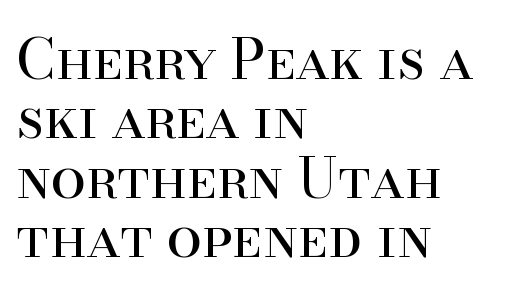
The block of text is dense from top to bottom, with scant space between rows. The face used here is rendered with its standard letterfit. Proportional: the letters do not fall into vertical columns. The space directly below the letters is spotless.
